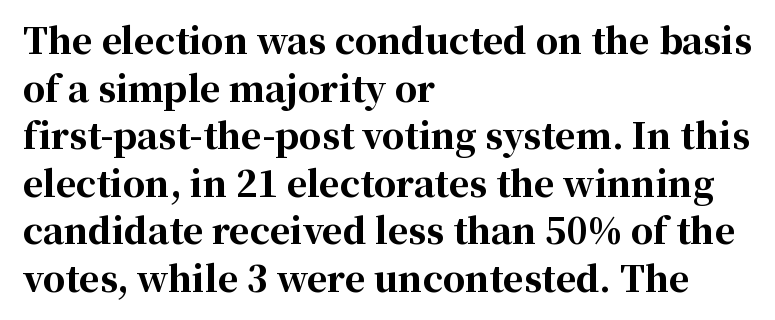
Each letter keeps its own natural width here, so spacing adapts to shape. Font category for this specimen: serif. No word sits above an underline. The face used here is rendered with its standard letterfit. Stroke thickness is high; the sample reads as a true bold. In terms of posture, this sample is upright.
